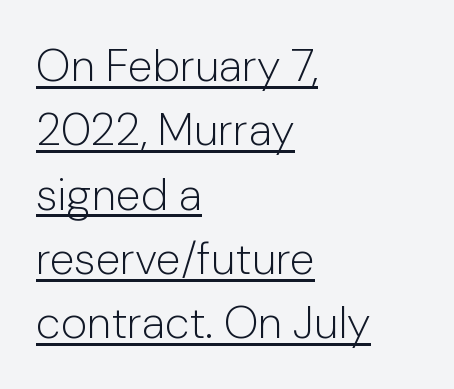
Q: Is the text bold? A: No.
Q: Is the text italic (slanted)? A: No, it is upright.
Q: Is the typeface a serif or a sans-serif typeface? A: Sans-serif.
Q: Is the text underlined? A: Yes.
Q: How is the paragraph aligned? A: Left-aligned.
Q: Is the spacing between letters normal or unusually wide? A: Normal.
Q: Is the spacing between lines tight, normal or loose? A: Normal.
Q: Width (condensed, normal, or wide)? A: Normal.
Q: Stroke contrast? A: Low.
Q: x-height? A: Medium.
Q: Monospaced? A: No.
